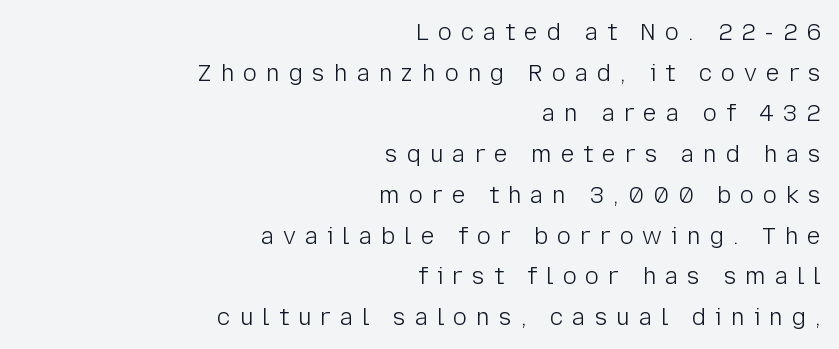
{"italic": "no", "bold": "no", "underline": "no", "align": "right", "line_spacing_ratio": 1.77, "letter_spacing": "wide", "letter_spacing_em": 0.39, "glyph_px": 23}
